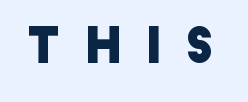
The words here are not underlined. Varying glyph widths throughout — classic text-font behaviour. The face used here is a sans, in the tradition of grotesques and geometrics. Glyph-to-glyph distance is far greater than everyday printed text.
